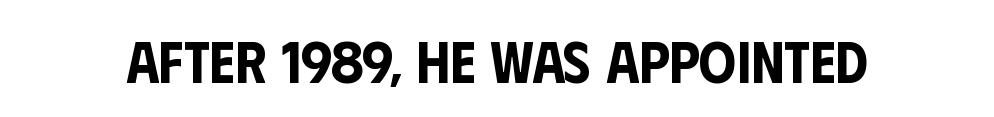
The image shows 59 px condensed sans-serif type, upright; set normal letter spacing, not underlined; low stroke contrast and a large x-height.
